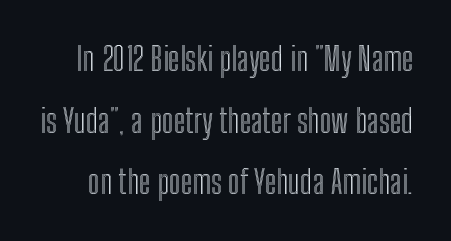
The string is rendered with underlining switched off. You could not count columns in this text — the font is proportionally spaced. Does the lettering tilt? It doesn't — this is upright. Characters follow at the spacing the type designer built in.
